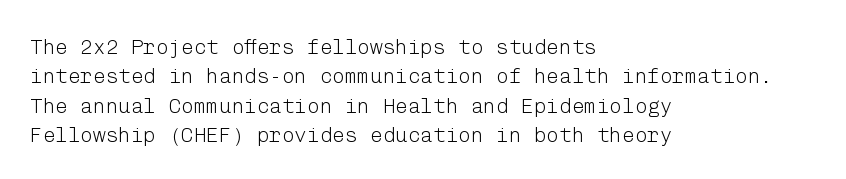
A clean baseline with only descenders dipping below it. If you drew a line through each stem, it would be perfectly vertical. Honestly, the row spacing looks completely unremarkable. Is this a heavy cut? Hardly; it is regular or lighter.
